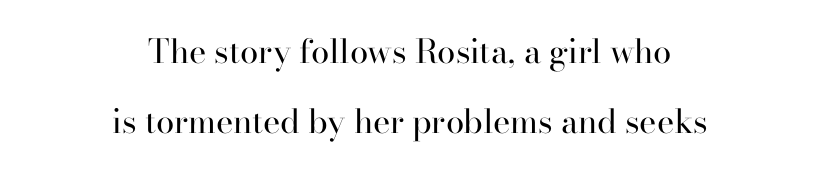
Look at the bottom of the vertical strokes: they flare into serifs here. The gap between lines stays unmarked. Weight: in the light-to-regular range. Characters remain perfectly vertical along every line.
